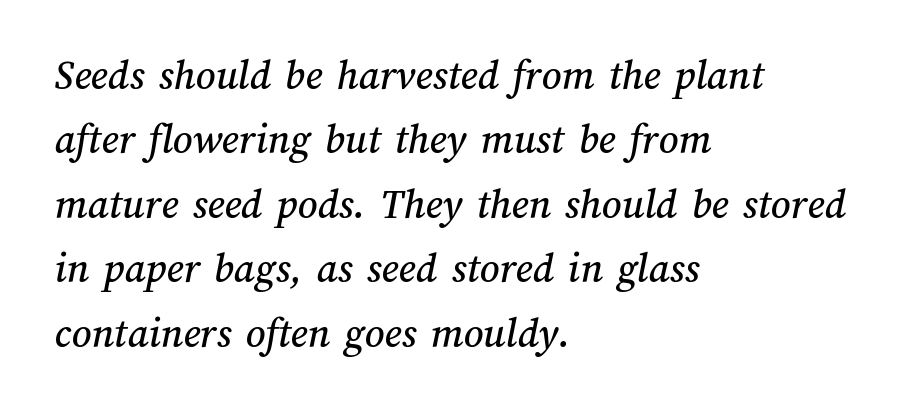
Nobody drew a line under any word here. Caption: multi-line text, flush left, ragged right. Character widths vary here, with narrow letters taking less room than wide ones. Tracking value appears to be zero — textbook default spacing. How would I describe the line gaps? Plain and ordinary.
